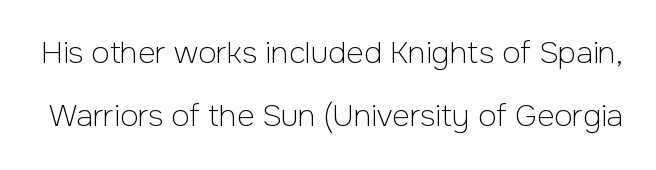
No letter is thick-stroked: the sample isn't bold. The words here are not underlined. The line texture is even and compact thanks to regular tracking. Look at the bottom of the vertical strokes: they stop flat, with no serifs. Line spacing here is loose. Quick note: not italic, upright.
